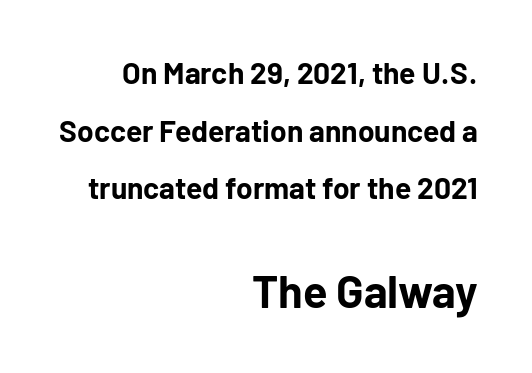
Pretty heavy lettering here — definitely bold. Classification — sans serif. Students, observe: this is what heavily led, spacious text looks like. The rendering enlarges the type as you move from the upper chunk to the lower.
